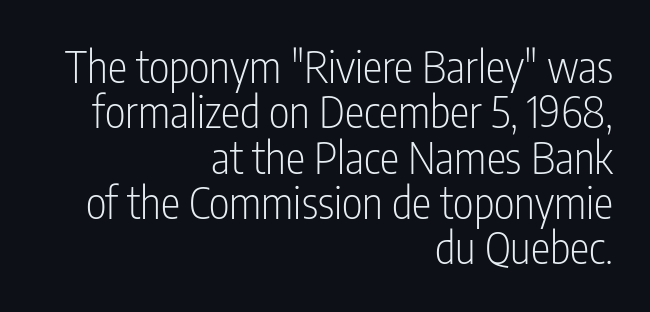
Q: Is the text bold? A: No.
Q: Is the text italic (slanted)? A: No, it is upright.
Q: Is the typeface a serif or a sans-serif typeface? A: Sans-serif.
Q: Is the text underlined? A: No.
Q: How is the paragraph aligned? A: Right-aligned.
Q: Is the spacing between letters normal or unusually wide? A: Normal.
Q: Is the spacing between lines tight, normal or loose? A: Tight.
Q: Width (condensed, normal, or wide)? A: Condensed.
Q: Stroke contrast? A: Low.
Q: x-height? A: Medium.
Q: Monospaced? A: No.
